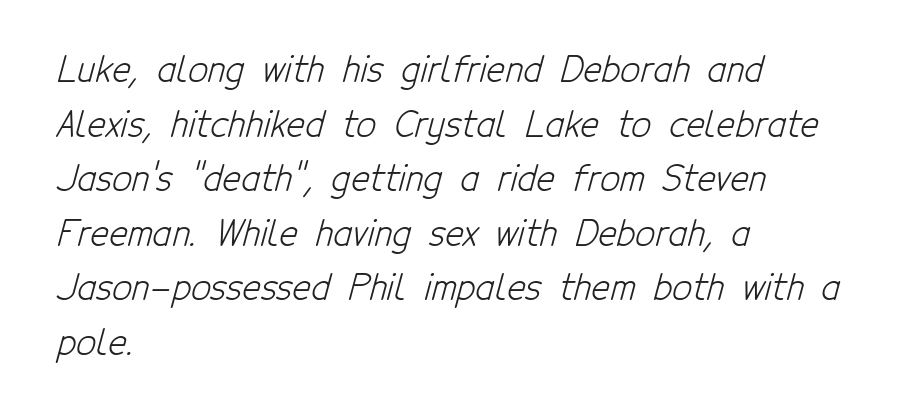
{"serif": "no", "bold": "no", "weight": "light", "width": "condensed", "stroke_contrast": "low", "x_height": "medium", "monospaced": "no", "underline": "no", "align": "left", "line_spacing": "normal", "line_spacing_ratio": 1.56, "letter_spacing": "normal", "letter_spacing_em": 0.0, "glyph_px": 35}
